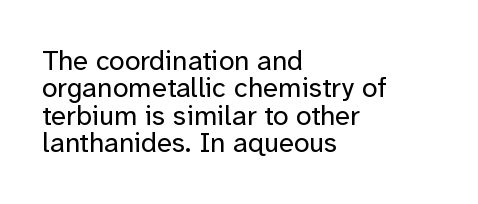
These lines are composed in type without serifs. Looks like regular typesetting: each glyph gets only the width it needs. Typeset ragged right — the left edge is the straight one. A roman cut, with each character standing at attention. These lines keep a tight, regular rhythm from letter to letter.
